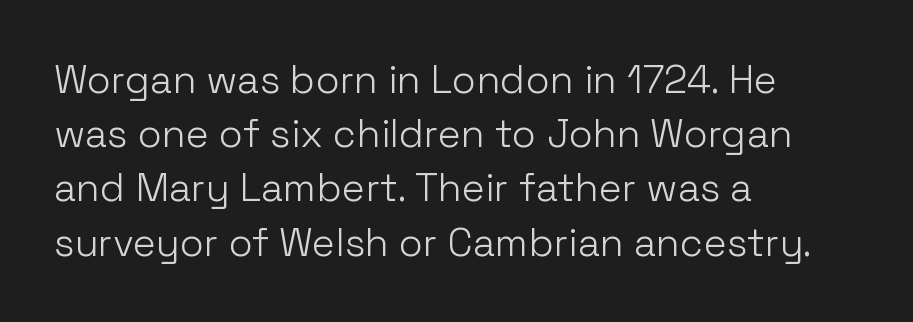
Q: Is the text bold? A: No.
Q: Is the text italic (slanted)? A: No, it is upright.
Q: Is the typeface a serif or a sans-serif typeface? A: Sans-serif.
Q: Is the text underlined? A: No.
Q: How is the paragraph aligned? A: Left-aligned.
Q: Is the spacing between letters normal or unusually wide? A: Normal.
Q: Is the spacing between lines tight, normal or loose? A: Normal.
Q: Width (condensed, normal, or wide)? A: Normal.
Q: Stroke contrast? A: Low.
Q: x-height? A: Medium.
Q: Monospaced? A: No.
